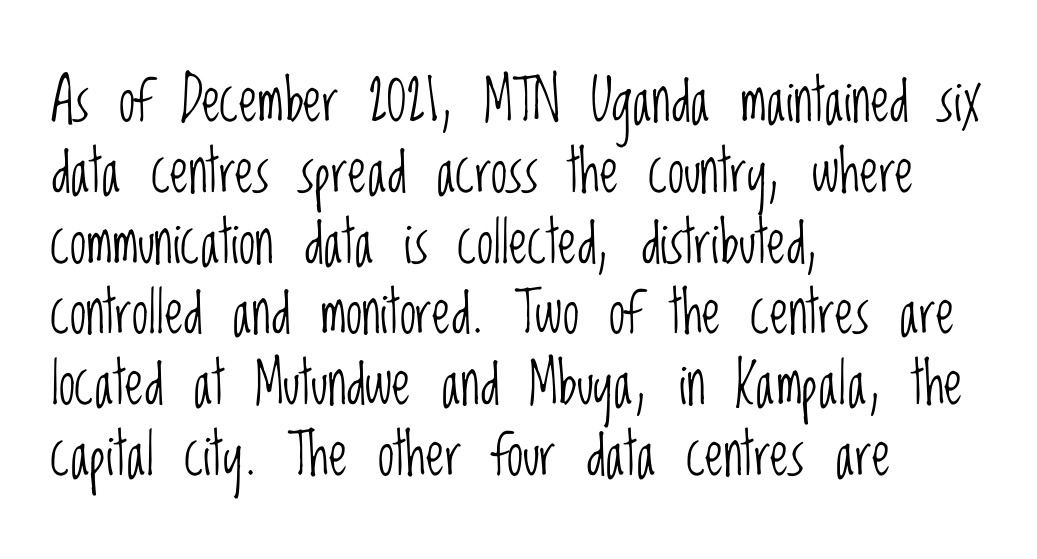
{"serif": "no", "italic": "no", "bold": "no", "weight": "light", "width": "condensed", "stroke_contrast": "low", "x_height": "large", "monospaced": "no", "underline": "no", "align": "left", "line_spacing_ratio": 1.2, "letter_spacing": "normal", "letter_spacing_em": 0.0, "glyph_px": 59}
